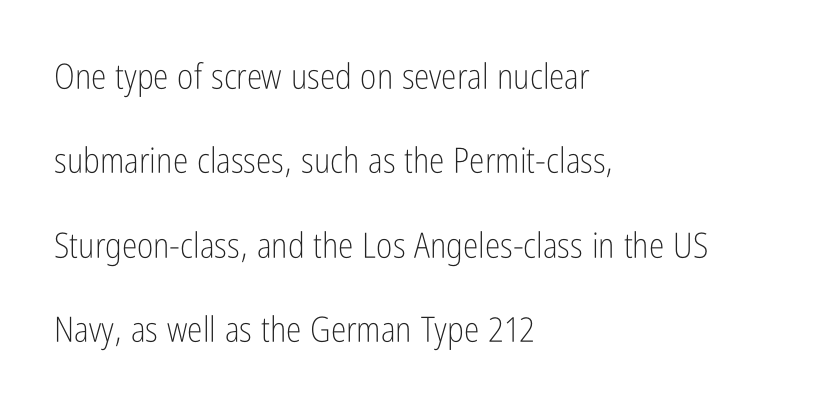
{"serif": "no", "italic": "no", "bold": "no", "weight": "light", "width": "condensed", "stroke_contrast": "low", "x_height": "medium", "monospaced": "no", "underline": "no", "align": "left", "line_spacing": "loose", "line_spacing_ratio": 2.41, "letter_spacing": "normal", "letter_spacing_em": 0.0, "glyph_px": 35}
